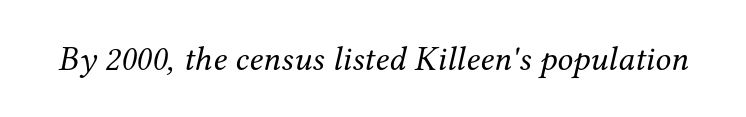
{"serif": "yes", "italic": "yes", "lean": "right", "slant_degrees": 12, "bold": "no", "weight": "regular", "width": "normal", "stroke_contrast": "medium", "x_height": "medium", "monospaced": "no", "underline": "no", "letter_spacing": "normal", "letter_spacing_em": 0.0, "glyph_px": 35}
